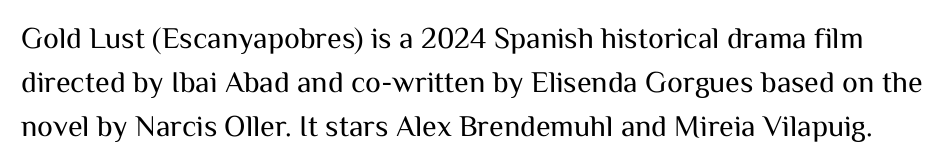
Note the varied advance widths — an 'i' is clearly narrower than an 'm'. Type style note: lacks serifs. Each new line begins a customary step beneath the previous one. Think standard paragraph weight, or any step lighter than that. You can tell it's not italic because the verticals are truly vertical. The specimen omits any rule beneath the text block's lines.
